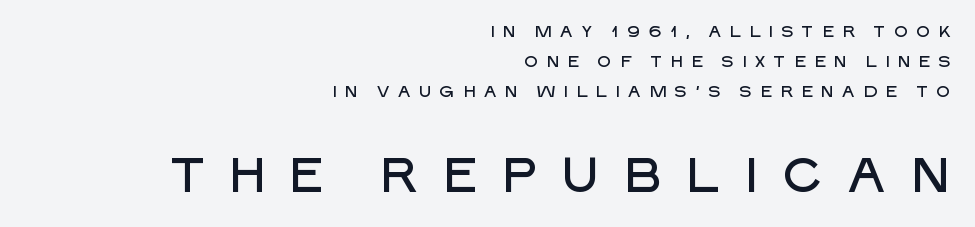
A typesetter would mark this as roman, not italic. The zone under the glyphs is completely vacant. Grotesque or geometric, the face here clearly has no serifs. Larger block? The one below; the one above is distinctly smaller. The passage shown is typed in a proportional face where columns would drift.
